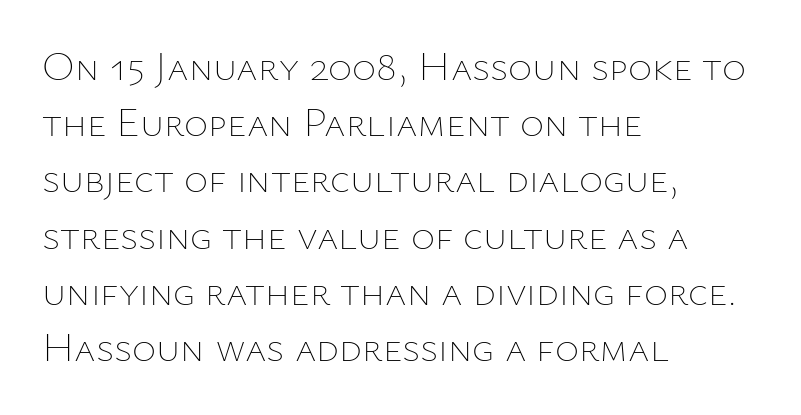
The image shows 41 px thin type, upright; set left-aligned, normal line spacing (1.37x), normal letter spacing, not underlined; low stroke contrast and a medium x-height.
